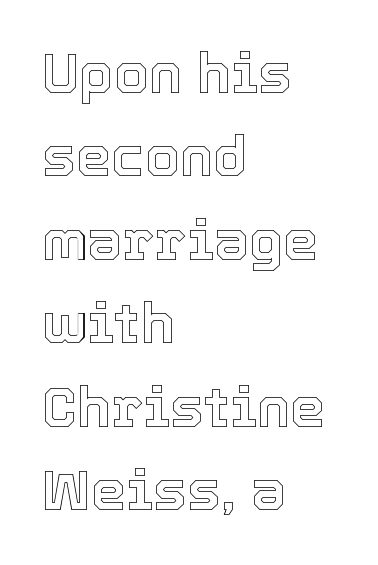
Q: Is the text italic (slanted)? A: No, it is upright.
Q: Is the text underlined? A: No.
Q: How is the paragraph aligned? A: Left-aligned.
Q: Is the spacing between letters normal or unusually wide? A: Normal.
Q: Is the spacing between lines tight, normal or loose? A: Normal.
Q: Width (condensed, normal, or wide)? A: Normal.
Q: x-height? A: Medium.
Q: Monospaced? A: No.
